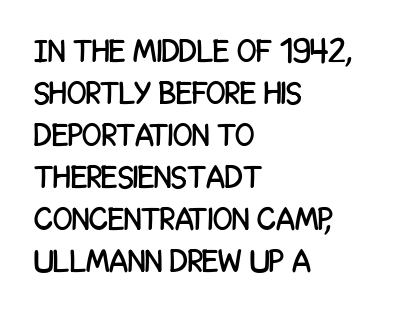
Q: Is the text italic (slanted)? A: No, it is upright.
Q: Is the typeface a serif or a sans-serif typeface? A: Sans-serif.
Q: Is the text underlined? A: No.
Q: How is the paragraph aligned? A: Left-aligned.
Q: Is the spacing between letters normal or unusually wide? A: Normal.
Q: Is the spacing between lines tight, normal or loose? A: Normal.
Q: Width (condensed, normal, or wide)? A: Condensed.
Q: Stroke contrast? A: Low.
Q: x-height? A: Large.
Q: Monospaced? A: No.
